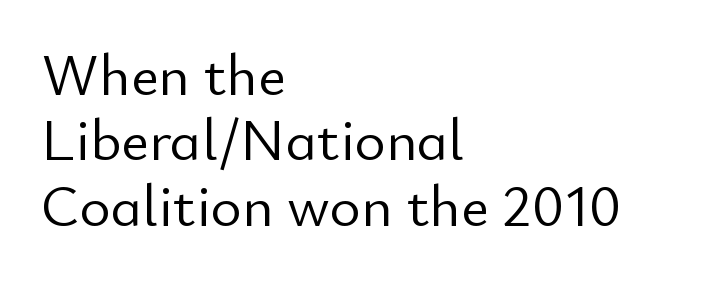
{"serif": "no", "italic": "no", "bold": "no", "weight": "light", "width": "normal", "stroke_contrast": "low", "x_height": "small", "monospaced": "no", "underline": "no", "align": "left", "line_spacing": "tight", "line_spacing_ratio": 1.11, "letter_spacing": "normal", "letter_spacing_em": 0.0, "glyph_px": 59}
